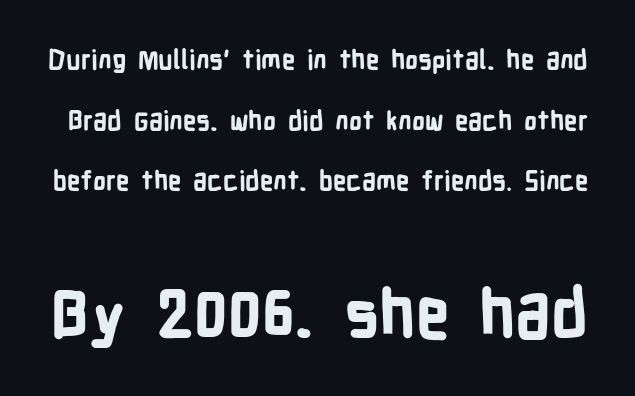
Upright lettering throughout. Character widths vary here, with narrow letters taking less room than wide ones. The block of text is sparse from top to bottom, with ample space between rows. Typesetter's note: full bold, strokes at maximum text heaviness. Regarding serifs, this sample does without them.
